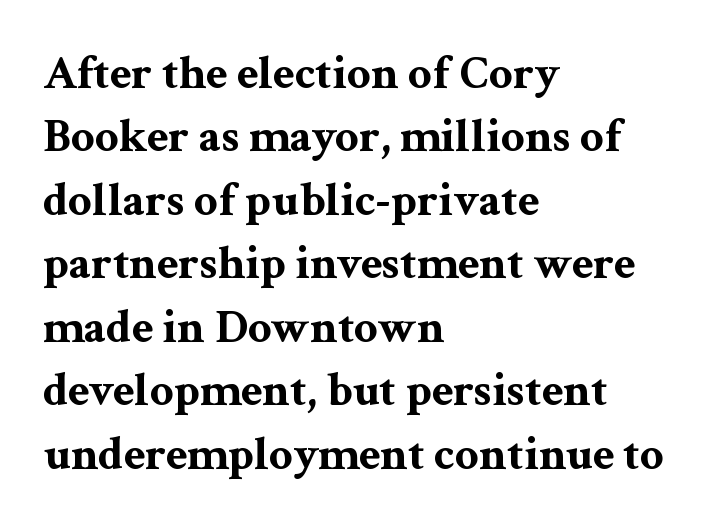
{"serif": "yes", "italic": "no", "bold": "yes", "weight": "bold", "width": "wide", "stroke_contrast": "medium", "x_height": "medium", "monospaced": "no", "underline": "no", "align": "left", "line_spacing": "normal", "line_spacing_ratio": 1.35, "letter_spacing": "normal", "letter_spacing_em": 0.0, "glyph_px": 47}
